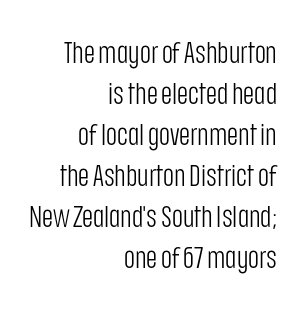
The image shows 30 px light, condensed sans-serif type, upright; set right-aligned, normal line spacing (1.37x), normal letter spacing, not underlined; low stroke contrast and a large x-height.
